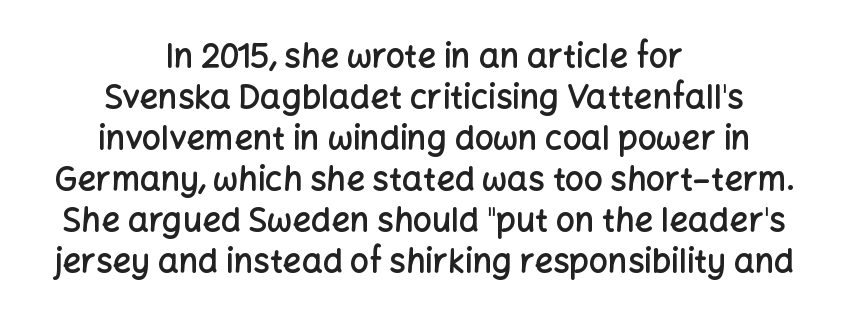
{"serif": "no", "italic": "no", "bold": "semi", "weight": "semibold", "width": "normal", "stroke_contrast": "low", "x_height": "medium", "monospaced": "no", "underline": "no", "align": "center", "line_spacing_ratio": 1.24, "letter_spacing": "normal", "letter_spacing_em": 0.0, "glyph_px": 33}
